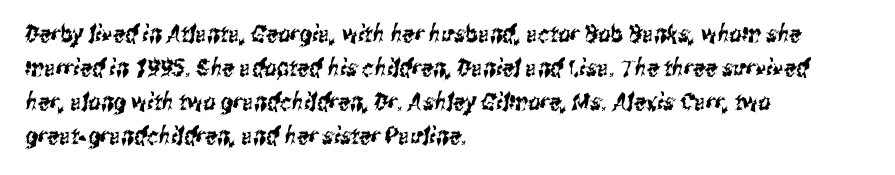
Successive baselines arrive at the customary interval. Caption: multi-line text, flush left, ragged right. Honestly, there is no underline to notice here at all. Letter spacing: default.
